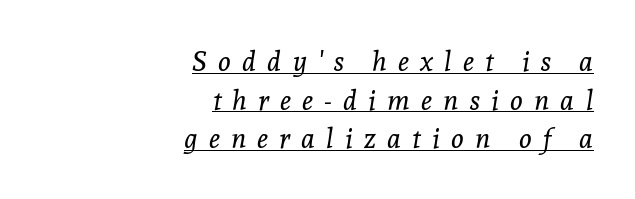
The image shows 27 px text type, italic (leaning right); set right-aligned, normal line spacing (1.43x), unusually wide letter spacing (+0.41 em), underlined.
